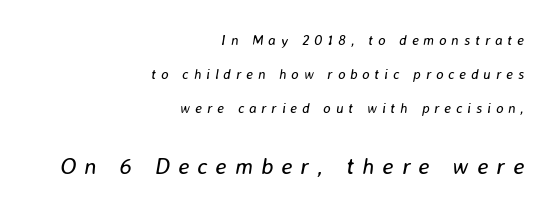
The gaps between neighbouring characters are conspicuously large. The space beneath each line is pristine and unruled. Is the type heavy? It reads as light-to-regular instead. The typography opts for an oblique posture over an upright one. This layout puts the modest block above and the oversized block below. A flush-right, rag-left setting is used for this passage.
